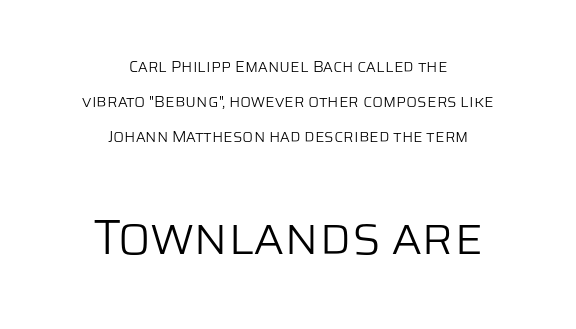
{"serif": "no", "italic": "no", "bold": "no", "weight": "light", "width": "normal", "stroke_contrast": "low", "x_height": "large", "monospaced": "no", "underline": "no", "align": "center", "line_spacing": "loose", "line_spacing_ratio": 2.2, "letter_spacing": "normal", "letter_spacing_em": 0.0, "larger_block": "second", "size_ratio": 3.06, "glyph_px": 49}
